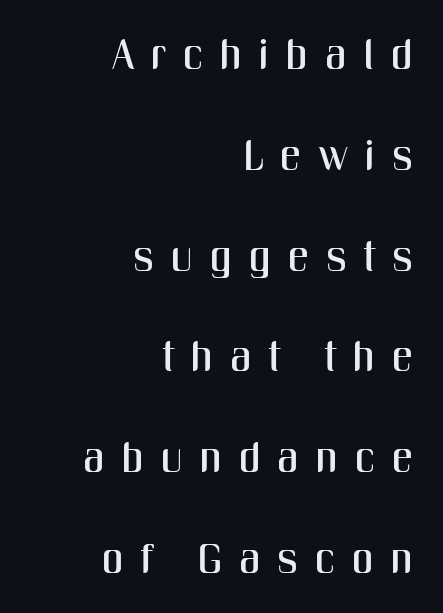
{"serif": "no", "italic": "no", "width": "condensed", "stroke_contrast": "medium", "x_height": "medium", "monospaced": "no", "underline": "no", "align": "right", "line_spacing": "loose", "line_spacing_ratio": 2.4, "letter_spacing": "wide", "letter_spacing_em": 0.4, "glyph_px": 42}
